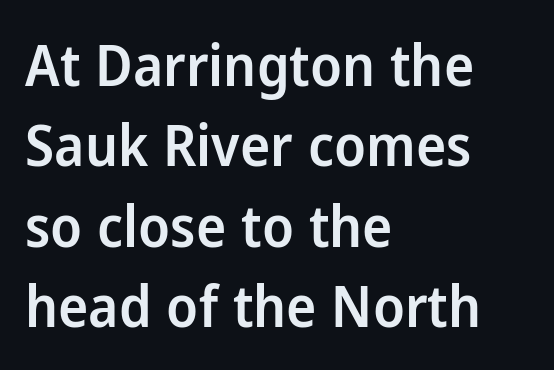
The image shows 57 px semibold sans-serif type, upright; set left-aligned, normal line spacing (1.41x), normal letter spacing, not underlined; low stroke contrast and a medium x-height.
